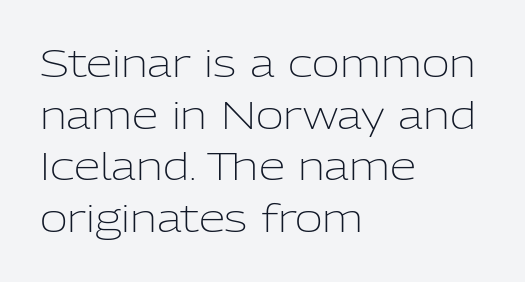
{"serif": "no", "italic": "no", "bold": "no", "weight": "light", "width": "normal", "stroke_contrast": "low", "x_height": "medium", "monospaced": "no", "underline": "no", "align": "left", "line_spacing": "normal", "line_spacing_ratio": 1.36, "letter_spacing": "normal", "letter_spacing_em": 0.0, "glyph_px": 38}
